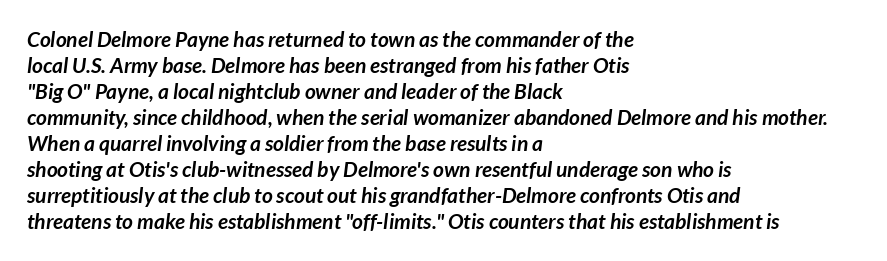
The image shows 21 px bold type; set left-aligned, line spacing 1.24x, normal letter spacing, not underlined.
